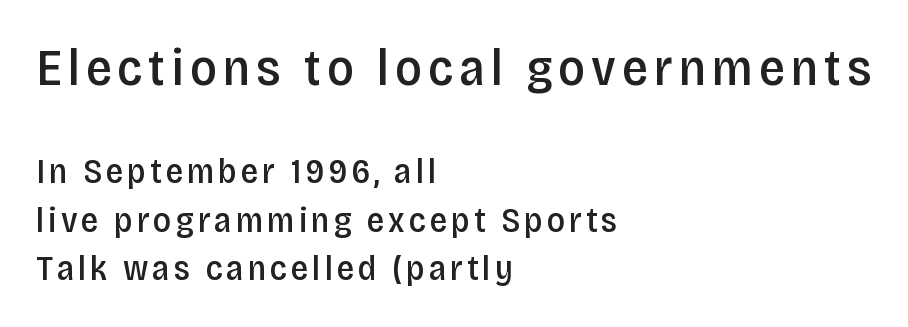
The image shows 52 px semibold, condensed sans-serif type, upright; set left-aligned, normal line spacing (1.39x), not underlined; the first (top) block is 1.49x larger; low stroke contrast and a large x-height.
